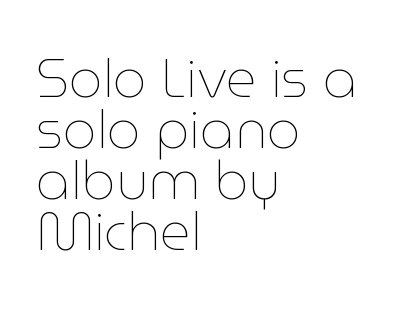
The image shows 53 px thin type, upright; set left-aligned, tight line spacing (0.96x), normal letter spacing, not underlined; low stroke contrast and a medium x-height.
